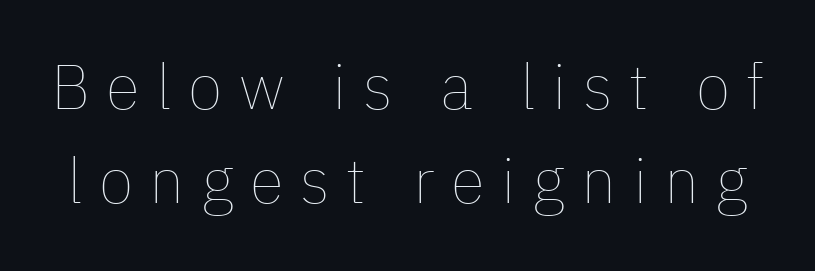
{"italic": "no", "bold": "no", "weight": "thin", "width": "normal", "stroke_contrast": "low", "x_height": "medium", "monospaced": "no", "underline": "no", "line_spacing": "normal", "line_spacing_ratio": 1.5, "letter_spacing": "wide", "letter_spacing_em": 0.26, "glyph_px": 63}
